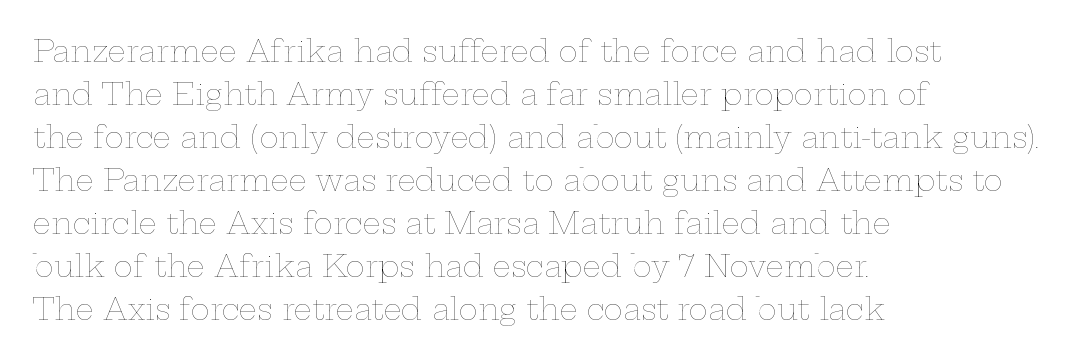
Think of a printed novel: that variable character pitch is what you see here. Does the leading feel generous? No, just average. Does the lettering tilt? It doesn't — this is upright. No word sits above an underline. Words appear dense and cohesive because spacing is normal. Stem width sits at or under what a default text font uses.
